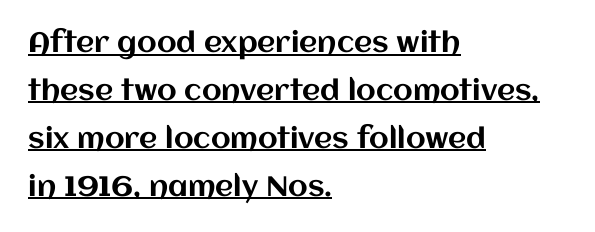
Q: Is the text italic (slanted)? A: No, it is upright.
Q: Is the text underlined? A: Yes.
Q: How is the paragraph aligned? A: Left-aligned.
Q: Is the spacing between letters normal or unusually wide? A: Normal.
Q: Width (condensed, normal, or wide)? A: Normal.
Q: Stroke contrast? A: Medium.
Q: x-height? A: Large.
Q: Monospaced? A: No.
